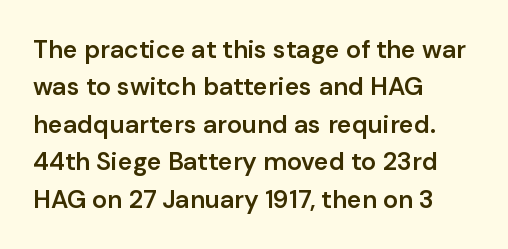
The image shows 25 px text type, upright; set left-aligned, normal line spacing (1.5x), normal letter spacing, not underlined.
